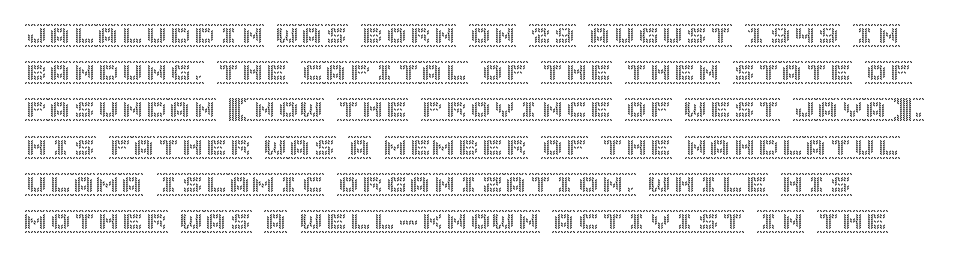
Interline gaps are of average width in this sample. The letters stand upright; this is a roman face. The face used here is rendered with its standard letterfit. Leftover space on each line is placed entirely after the last word. Beneath every word, the page is bare.
